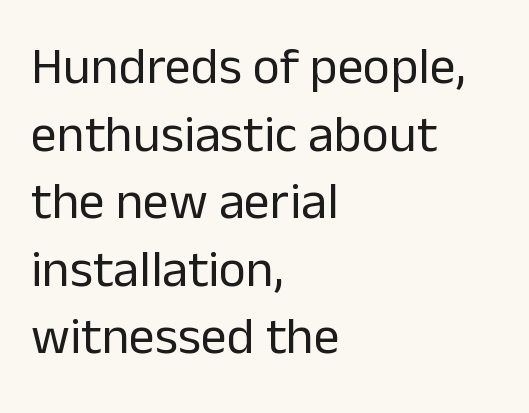
The image shows 52 px regular-weight sans-serif type, upright; set left-aligned, normal line spacing (1.3x), normal letter spacing, not underlined; low stroke contrast and a medium x-height.
